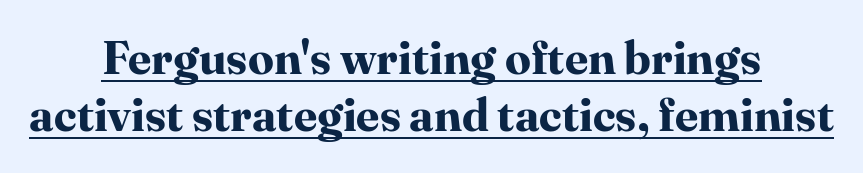
Q: Is the text bold? A: Yes.
Q: Is the text italic (slanted)? A: No, it is upright.
Q: Is the typeface a serif or a sans-serif typeface? A: Serif.
Q: Is the text underlined? A: Yes.
Q: How is the paragraph aligned? A: Centered.
Q: Is the spacing between letters normal or unusually wide? A: Normal.
Q: Is the spacing between lines tight, normal or loose? A: Normal.
Q: Width (condensed, normal, or wide)? A: Normal.
Q: Stroke contrast? A: High.
Q: x-height? A: Medium.
Q: Monospaced? A: No.
